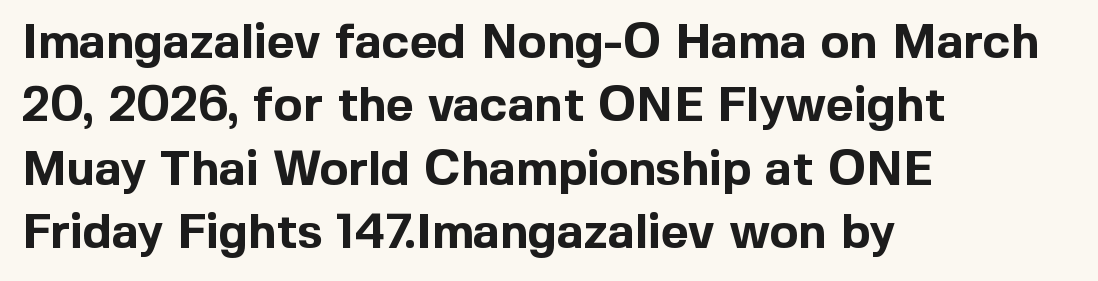
{"serif": "no", "italic": "no", "bold": "yes", "weight": "bold", "width": "normal", "x_height": "medium", "monospaced": "no", "underline": "no", "align": "left", "line_spacing": "normal", "line_spacing_ratio": 1.32, "letter_spacing": "normal", "letter_spacing_em": 0.0, "glyph_px": 48}
